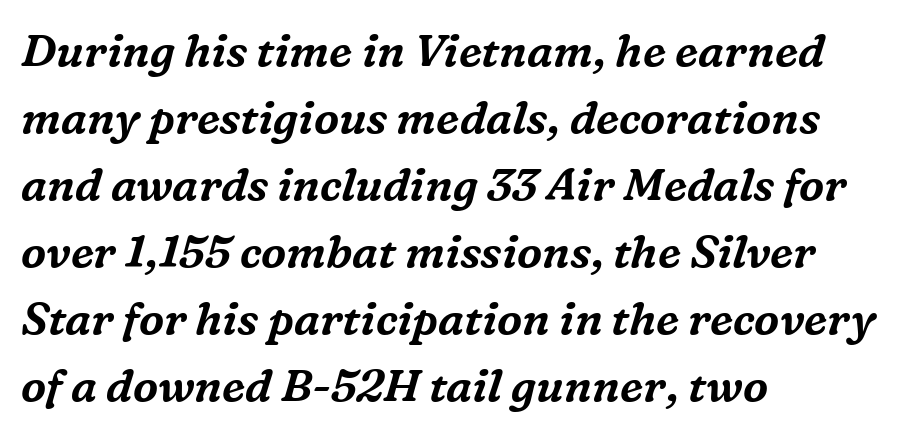
The face used here has a pronounced slope to its letters. What stands out about the letter spacing? Nothing — it is the standard amount. Serif or sans? Serif — the stroke terminals have little feet. The space directly below the letters is spotless. Reading down the block, your eye returns to a fixed left position each line. Vertically, the passage feels balanced, rows spaced as you'd expect.
